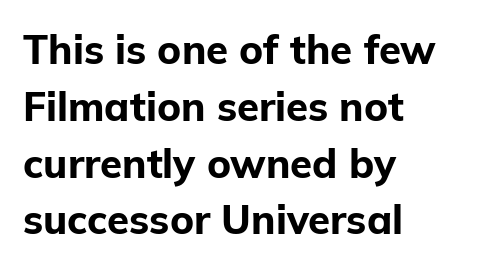
Q: Is the text bold? A: Yes.
Q: Is the text italic (slanted)? A: No, it is upright.
Q: Is the typeface a serif or a sans-serif typeface? A: Sans-serif.
Q: Is the text underlined? A: No.
Q: How is the paragraph aligned? A: Left-aligned.
Q: Is the spacing between letters normal or unusually wide? A: Normal.
Q: Is the spacing between lines tight, normal or loose? A: Normal.
Q: Width (condensed, normal, or wide)? A: Normal.
Q: Stroke contrast? A: Low.
Q: x-height? A: Medium.
Q: Monospaced? A: No.
